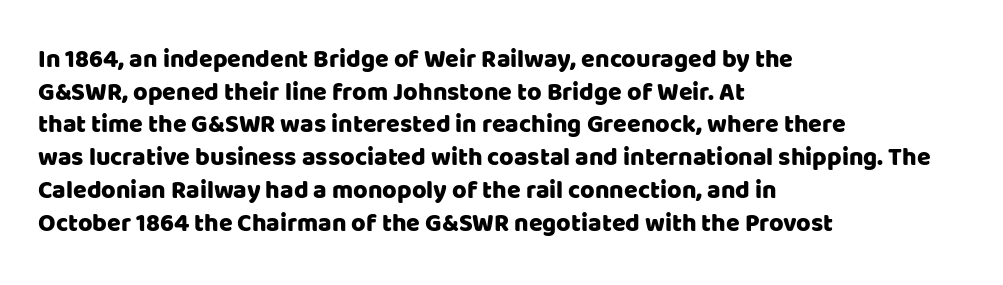
The image shows 25 px text type, upright; set left-aligned, normal line spacing (1.31x), normal letter spacing, not underlined.
